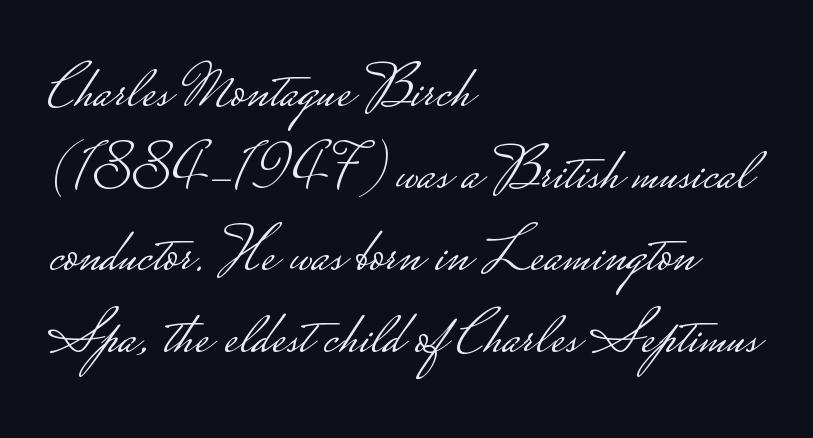
The rendering anchors every line to the left-hand side. The passage shown stacks its lines at a standard gap. Here the glyphs are tracked normally, forming tight word shapes. The letters advance in unequal steps, a hallmark of proportional type. The zone under the glyphs is completely vacant. Ink coverage per letter is moderate at most.
